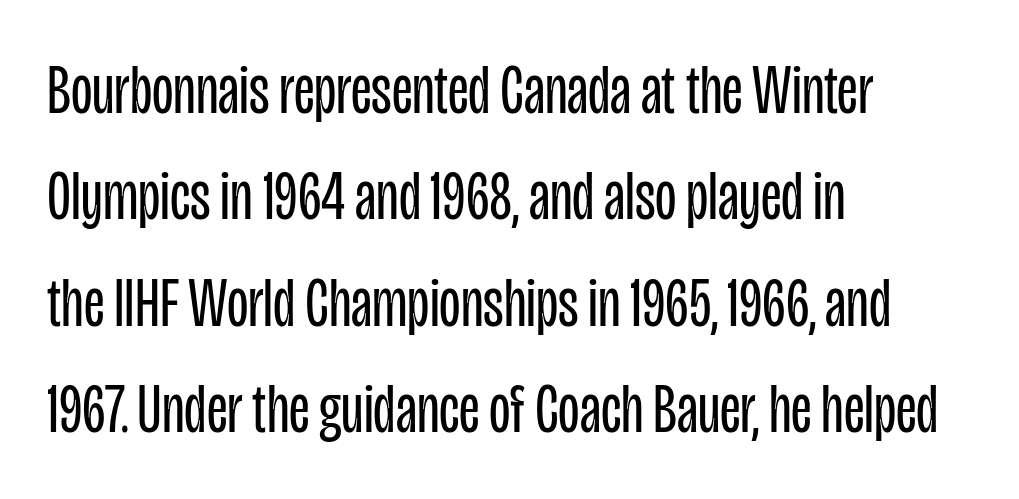
{"serif": "no", "italic": "no", "bold": "no", "weight": "regular", "width": "condensed", "stroke_contrast": "low", "x_height": "large", "monospaced": "no", "underline": "no", "align": "left", "line_spacing": "normal", "line_spacing_ratio": 1.52, "letter_spacing": "normal", "letter_spacing_em": 0.0, "glyph_px": 70}
